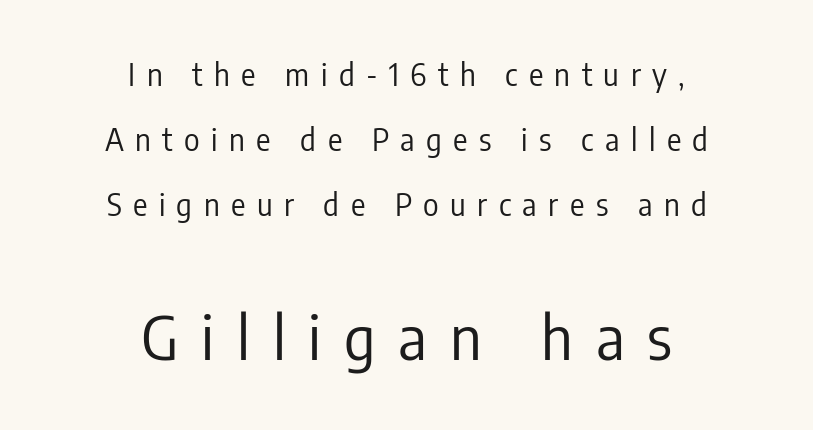
The image shows 60 px regular-weight, condensed sans-serif type, upright; set centered, loose line spacing (2.17x), unusually wide letter spacing (+0.38 em), not underlined; the second (bottom) block is 2.0x larger; low stroke contrast and a medium x-height.
